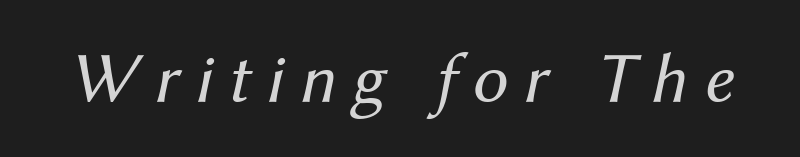
Q: Is the text bold? A: No.
Q: Is the text italic (slanted)? A: Yes, it leans right by about 12 degrees.
Q: Is the text underlined? A: No.
Q: Is the spacing between letters normal or unusually wide? A: Unusually wide.
Q: Width (condensed, normal, or wide)? A: Normal.
Q: Stroke contrast? A: Medium.
Q: x-height? A: Medium.
Q: Monospaced? A: No.
